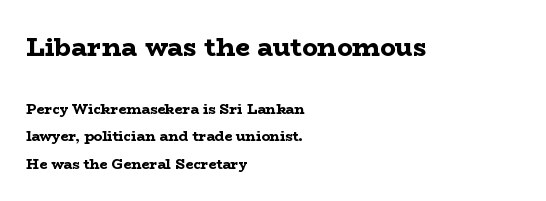
The image shows 26 px bold type, upright; set left-aligned, loose line spacing (1.96x), normal letter spacing, not underlined; the first (top) block is 1.86x larger.
